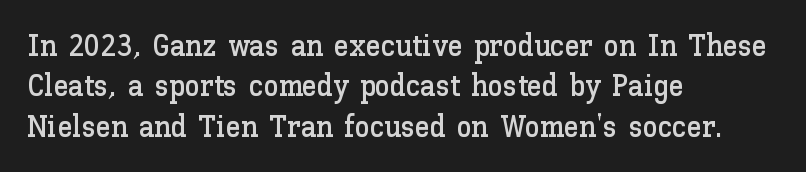
The image shows 30 px text type, upright; set left-aligned, normal line spacing (1.35x), normal letter spacing, not underlined; low stroke contrast and a medium x-height.
